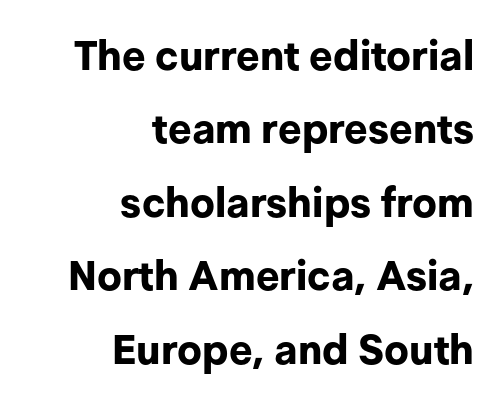
{"serif": "no", "italic": "no", "bold": "yes", "weight": "bold", "width": "normal", "stroke_contrast": "low", "x_height": "medium", "monospaced": "no", "underline": "no", "align": "right", "line_spacing_ratio": 1.79, "letter_spacing": "normal", "letter_spacing_em": 0.0, "glyph_px": 41}
